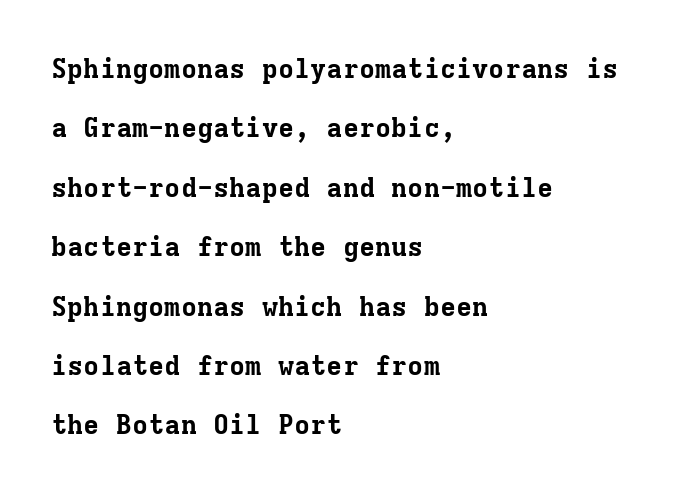
The image shows 27 px bold type, upright; set left-aligned, loose line spacing (2.2x), normal letter spacing, not underlined.
